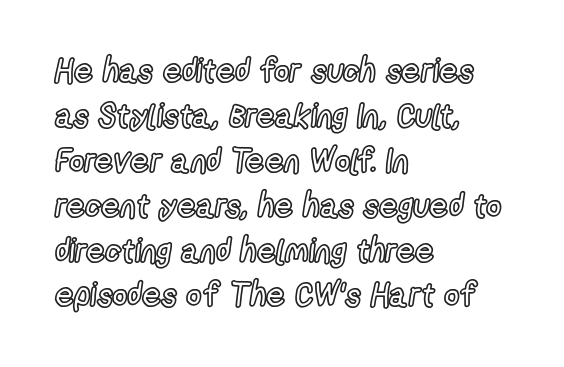
The image shows 33 px condensed type; set left-aligned, normal line spacing (1.36x), normal letter spacing, not underlined; a medium x-height.
